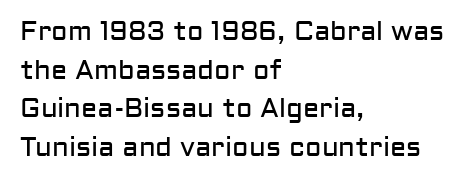
The image shows 27 px text type, upright; set left-aligned, normal line spacing (1.43x), normal letter spacing, not underlined.
